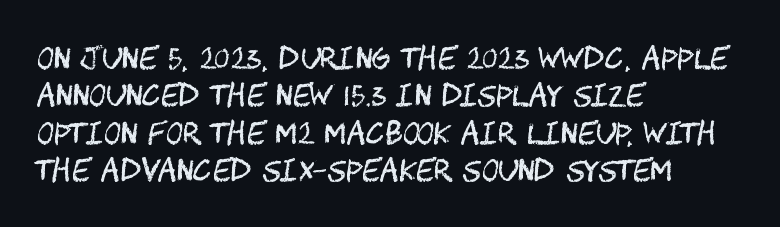
The image shows 29 px regular-weight, condensed sans-serif type, upright; set left-aligned, normal line spacing (1.29x), normal letter spacing, not underlined; medium stroke contrast and a large x-height.
